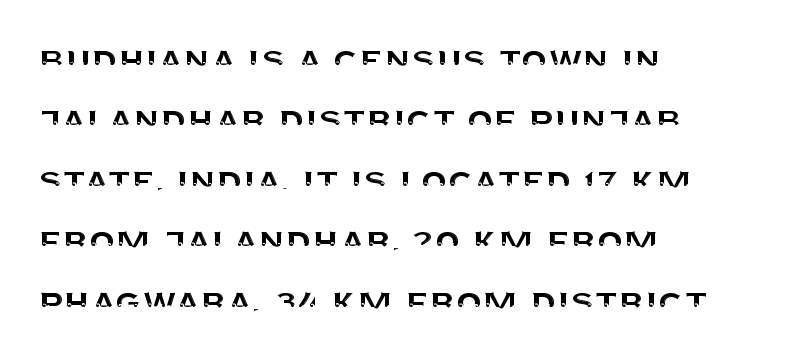
The space beneath each line is pristine and unruled. Each line starts at the same left margin while the right side varies. Proportional: the letters do not fall into vertical columns. A typesetter would call this zero additional tracking. Regarding serifs, this sample does without them.
